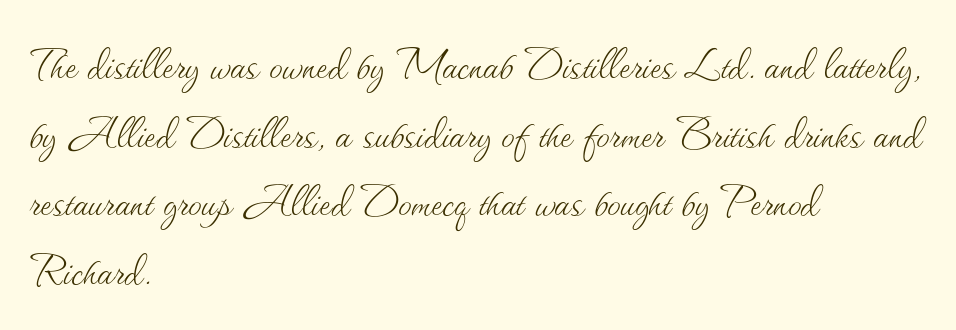
{"bold": "no", "weight": "thin", "width": "normal", "stroke_contrast": "medium", "x_height": "small", "monospaced": "no", "underline": "no", "align": "left", "line_spacing": "normal", "line_spacing_ratio": 1.27, "letter_spacing": "normal", "letter_spacing_em": 0.0, "glyph_px": 54}
